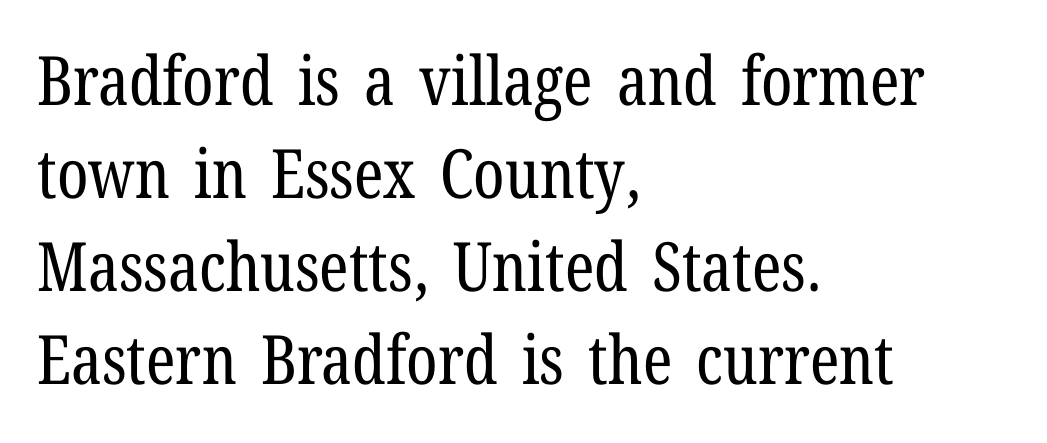
Do the characters align in a grid? No, the font is proportional. The face looks like a standard text weight, possibly lighter. The area under the type is left untouched. The letterforms sit shoulder to shoulder at normal distance. Note: serifs present on the glyphs.
